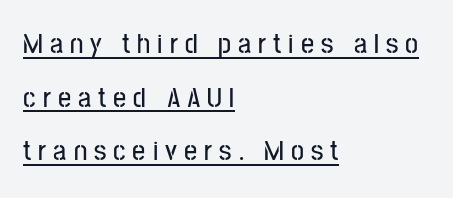
{"serif": "no", "italic": "no", "width": "condensed", "stroke_contrast": "low", "x_height": "medium", "monospaced": "no", "underline": "yes", "align": "left", "line_spacing_ratio": 1.85, "letter_spacing": "wide", "letter_spacing_em": 0.24, "glyph_px": 29}
